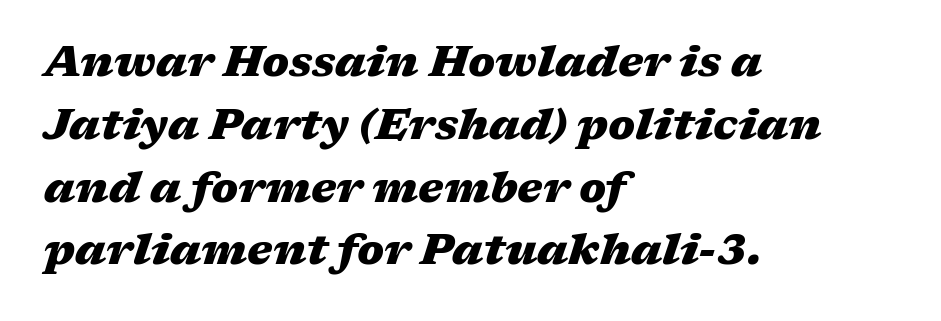
Caption: bold face, heavy strokes. Note the varied advance widths — an 'i' is clearly narrower than an 'm'. Is the letter spacing exaggerated? No — it looks like the ordinary default. Rendered with sloped, italic letterforms. If you measured baseline to baseline, you'd find a middling distance.
